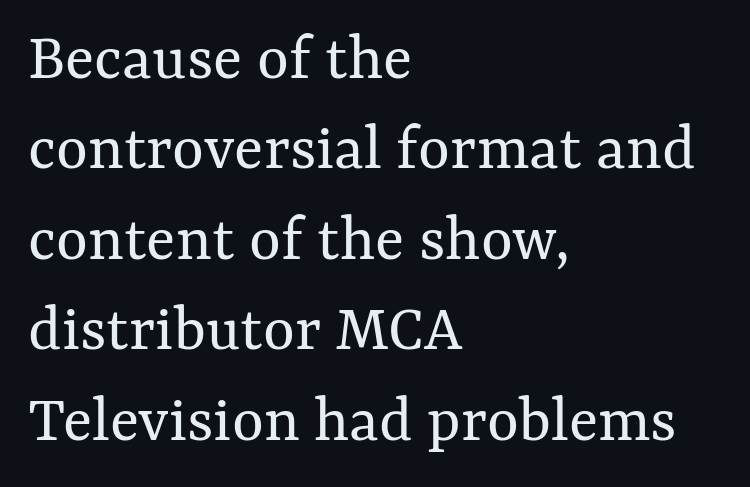
Is this a fixed-width face? No — the glyphs have proportional, varying widths. This reads as an unemphasized weight, regular at the heaviest. These lines keep a tight, regular rhythm from letter to letter. Characters remain perfectly vertical along every line. Honestly, there is no underline to notice here at all. How would I describe the line gaps? Plain and ordinary.
